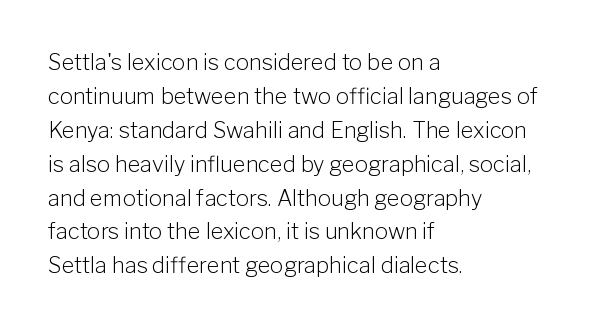
Q: Is the text bold? A: No.
Q: Is the text italic (slanted)? A: No, it is upright.
Q: Is the text underlined? A: No.
Q: How is the paragraph aligned? A: Left-aligned.
Q: Is the spacing between letters normal or unusually wide? A: Normal.
Q: Is the spacing between lines tight, normal or loose? A: Normal.
